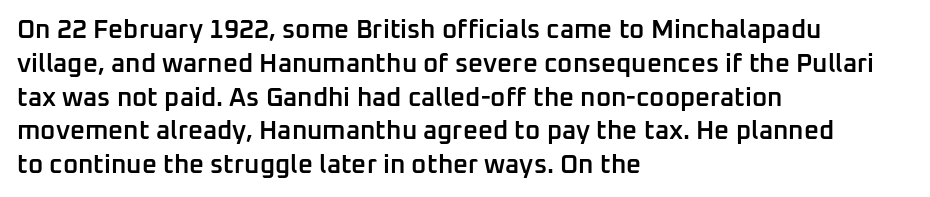
The image shows 26 px text type, upright; set left-aligned, normal line spacing (1.3x), normal letter spacing, not underlined.
